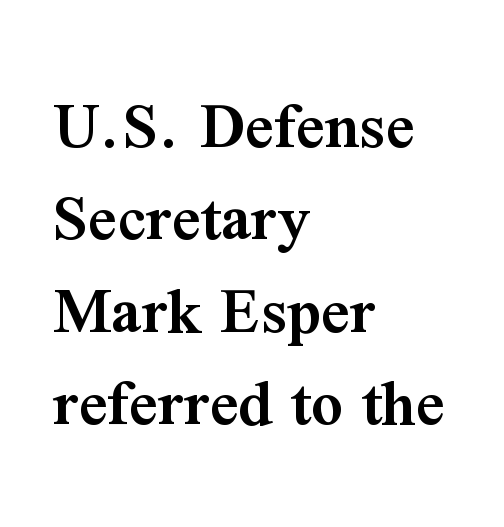
{"serif": "yes", "italic": "no", "bold": "semi", "weight": "semibold", "width": "normal", "stroke_contrast": "medium", "x_height": "medium", "monospaced": "no", "underline": "no", "align": "left", "line_spacing": "normal", "line_spacing_ratio": 1.32, "letter_spacing": "normal", "letter_spacing_em": 0.0, "glyph_px": 70}
